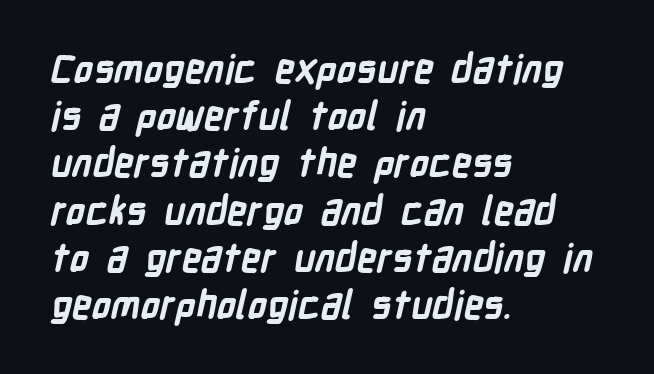
Q: Is the text bold? A: Yes.
Q: Is the typeface a serif or a sans-serif typeface? A: Sans-serif.
Q: Is the text underlined? A: No.
Q: How is the paragraph aligned? A: Left-aligned.
Q: Is the spacing between letters normal or unusually wide? A: Normal.
Q: Width (condensed, normal, or wide)? A: Condensed.
Q: Stroke contrast? A: Low.
Q: x-height? A: Medium.
Q: Monospaced? A: No.
